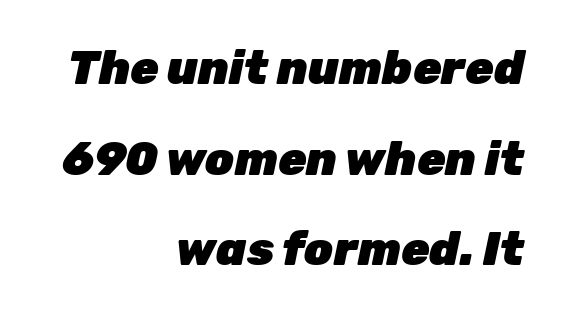
Q: Is the text bold? A: Yes.
Q: Is the text italic (slanted)? A: Yes, it leans right by about 12 degrees.
Q: Is the text underlined? A: No.
Q: How is the paragraph aligned? A: Right-aligned.
Q: Is the spacing between letters normal or unusually wide? A: Normal.
Q: Is the spacing between lines tight, normal or loose? A: Loose.
Q: Width (condensed, normal, or wide)? A: Normal.
Q: Stroke contrast? A: Low.
Q: x-height? A: Medium.
Q: Monospaced? A: No.
